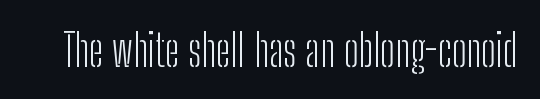
Q: Is the text bold? A: No.
Q: Is the text italic (slanted)? A: No, it is upright.
Q: Is the typeface a serif or a sans-serif typeface? A: Sans-serif.
Q: Is the text underlined? A: No.
Q: Is the spacing between letters normal or unusually wide? A: Normal.
Q: Width (condensed, normal, or wide)? A: Condensed.
Q: Stroke contrast? A: Low.
Q: x-height? A: Medium.
Q: Monospaced? A: No.
